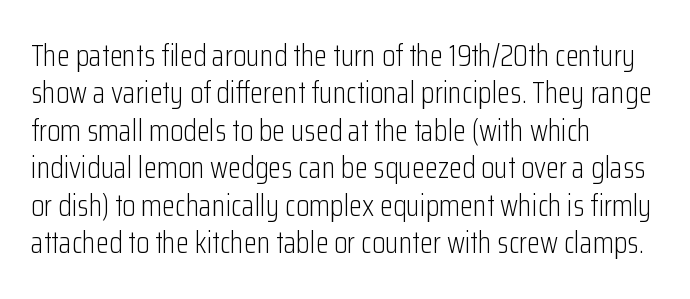
Q: Is the text bold? A: No.
Q: Is the text italic (slanted)? A: No, it is upright.
Q: Is the typeface a serif or a sans-serif typeface? A: Sans-serif.
Q: Is the text underlined? A: No.
Q: How is the paragraph aligned? A: Left-aligned.
Q: Is the spacing between letters normal or unusually wide? A: Normal.
Q: Is the spacing between lines tight, normal or loose? A: Normal.
Q: Width (condensed, normal, or wide)? A: Condensed.
Q: Stroke contrast? A: Low.
Q: x-height? A: Medium.
Q: Monospaced? A: No.
